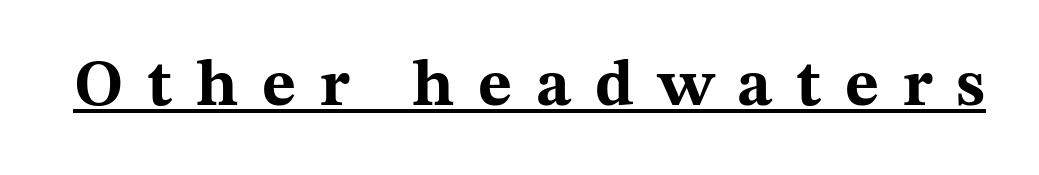
The image shows 66 px bold, wide serif type, upright; set unusually wide letter spacing (+0.36 em), underlined; medium stroke contrast and a medium x-height.
